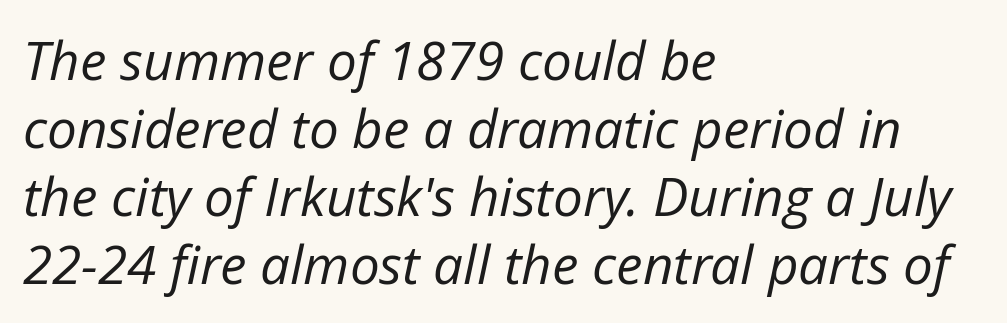
These lines were composed using italics. Is this a fixed-width face? No — the glyphs have proportional, varying widths. Successive baselines arrive at the customary interval. Caption: face not bold, strokes unweighted. Type without underlining.
